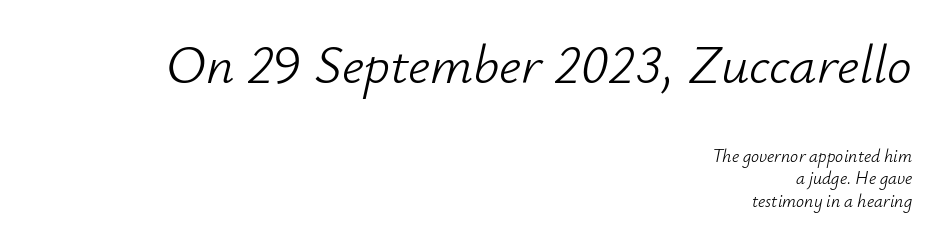
{"italic": "yes", "lean": "right", "slant_degrees": 12, "bold": "no", "weight": "light", "width": "normal", "stroke_contrast": "low", "x_height": "small", "monospaced": "no", "underline": "no", "align": "right", "line_spacing": "normal", "line_spacing_ratio": 1.25, "letter_spacing": "normal", "letter_spacing_em": 0.0, "larger_block": "first", "size_ratio": 3.06, "glyph_px": 55}
